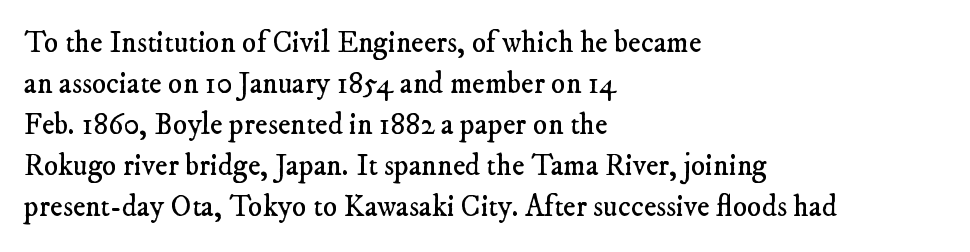
{"serif": "yes", "bold": "no", "weight": "regular", "width": "normal", "stroke_contrast": "low", "x_height": "small", "monospaced": "no", "underline": "no", "align": "left", "line_spacing": "normal", "line_spacing_ratio": 1.37, "letter_spacing": "normal", "letter_spacing_em": 0.0, "glyph_px": 30}
